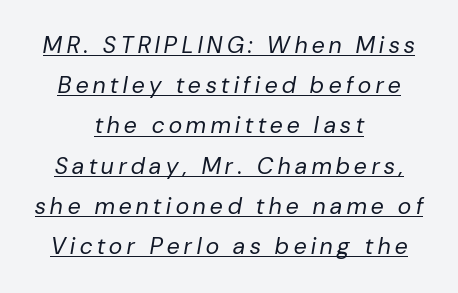
The image shows 23 px text type, italic (leaning right); set centered, line spacing 1.75x, unusually wide letter spacing (+0.21 em), underlined.
